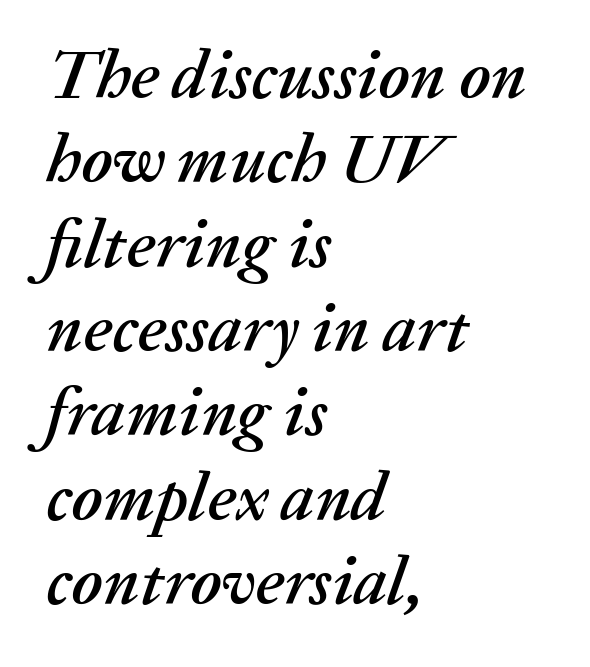
Clear beneath every line of the passage. This sample has the flowing, uneven cadence of proportional lettering. Observe the lean: these are italic letterforms. The gaps between neighbouring characters are ordinary and unremarkable. Reading down the block, your eye returns to a fixed left position each line.
